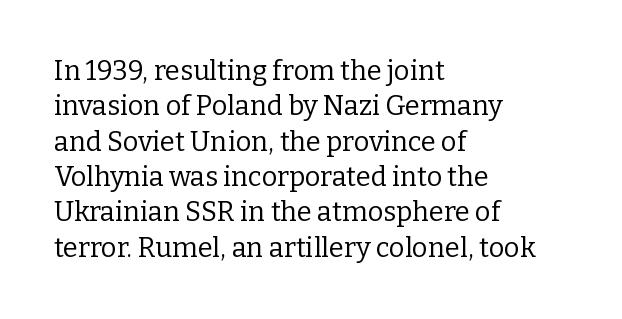
Line beginnings align vertically; line endings do not. The typography opts for an upright posture over an oblique one. Baseline-to-baseline distance is the conventional proportion of letter height. The characters are drawn with everyday or finer stroke widths. Here the glyphs are tracked normally, forming tight word shapes.
